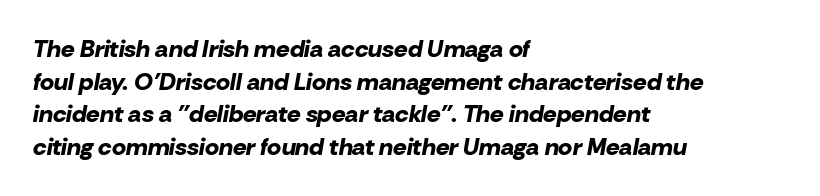
{"italic": "yes", "lean": "right", "slant_degrees": 10, "bold": "yes", "underline": "no", "align": "left", "line_spacing": "normal", "line_spacing_ratio": 1.36, "letter_spacing": "normal", "letter_spacing_em": 0.0, "glyph_px": 24}
